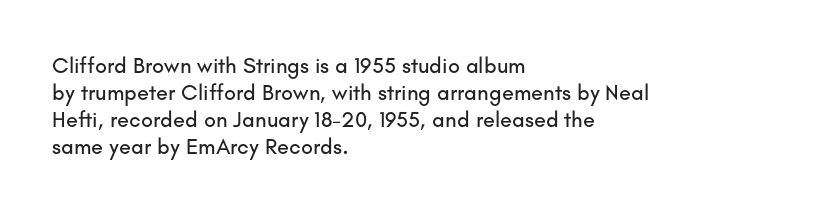
Is the block centered? No — it sits flush against the left margin. Beneath every word, the page is bare. What stands out about the letter spacing? Nothing — it is the standard amount. The lettering stays uniformly vertical, giving the passage a roman look.
